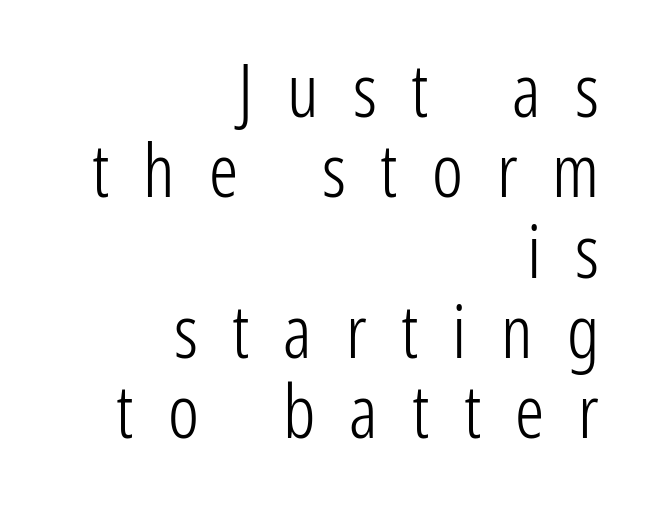
Q: Is the text bold? A: No.
Q: Is the text italic (slanted)? A: No, it is upright.
Q: Is the typeface a serif or a sans-serif typeface? A: Sans-serif.
Q: Is the text underlined? A: No.
Q: How is the paragraph aligned? A: Right-aligned.
Q: Is the spacing between letters normal or unusually wide? A: Unusually wide.
Q: Is the spacing between lines tight, normal or loose? A: Tight.
Q: Width (condensed, normal, or wide)? A: Condensed.
Q: Stroke contrast? A: Low.
Q: x-height? A: Medium.
Q: Monospaced? A: No.
